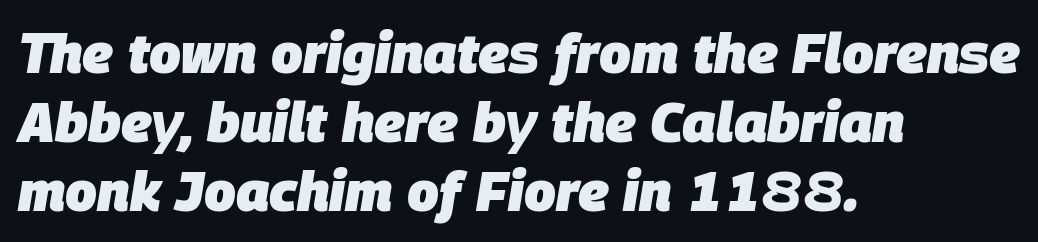
Letter spacing: default. The specimen reads as italic at a glance. Horizontal alignment here is leftward, the default for most running prose. Any mark beneath the type? The region is blank. This sample has the flowing, uneven cadence of proportional lettering. Look at the stroke-to-counter ratio: heavy, a bold.
